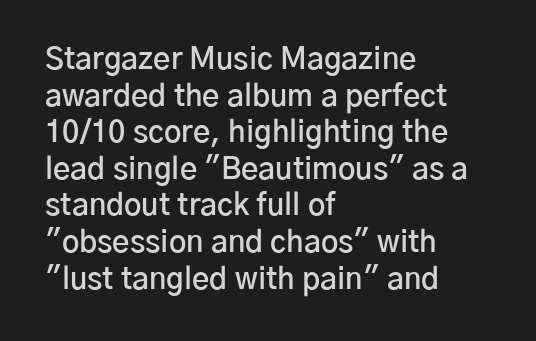
The image shows 30 px semibold sans-serif type, upright; set left-aligned, line spacing 1.22x, normal letter spacing, not underlined; low stroke contrast and a medium x-height.
